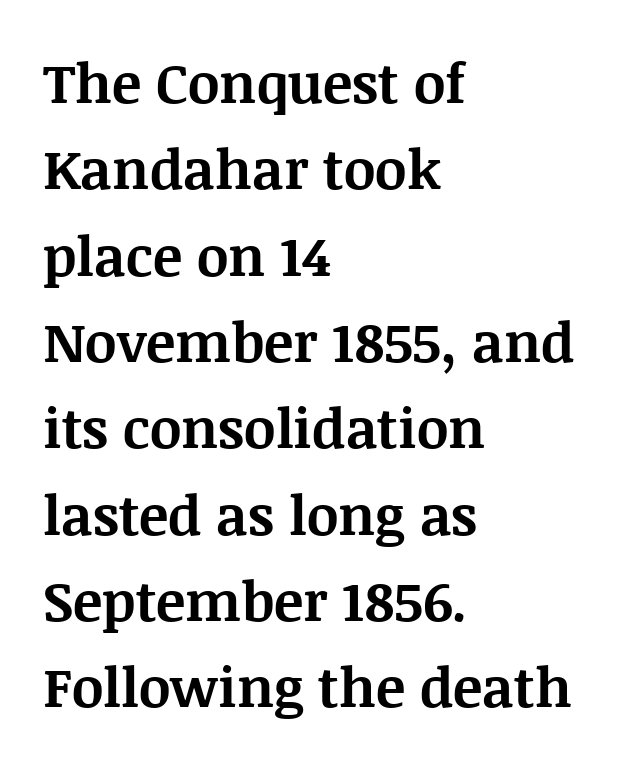
The lettering holds an erect, upright posture throughout. Weight: bold. Honestly, the letter spacing is just normal — you wouldn't notice it. Horizontal alignment here is leftward, the default for most running prose.
